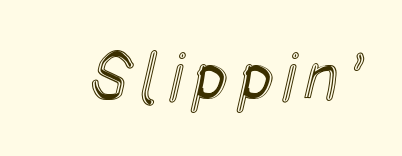
The image shows 67 px condensed type; set not underlined; a large x-height.
